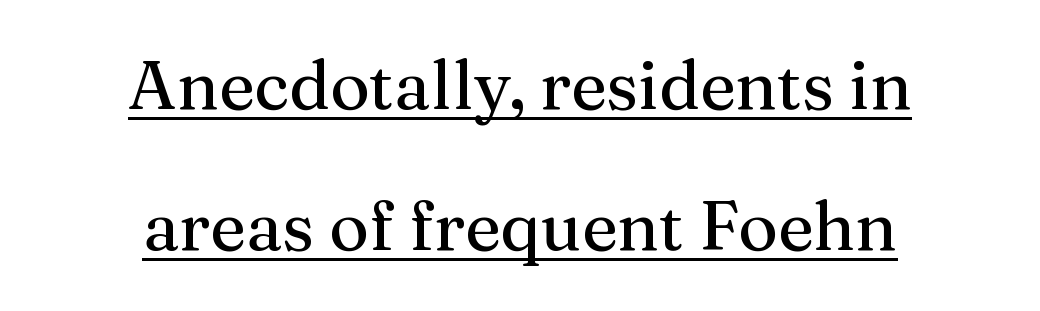
{"serif": "yes", "italic": "no", "width": "normal", "stroke_contrast": "medium", "x_height": "medium", "monospaced": "no", "underline": "yes", "align": "center", "line_spacing": "loose", "line_spacing_ratio": 2.08, "letter_spacing": "normal", "letter_spacing_em": 0.0, "glyph_px": 68}
